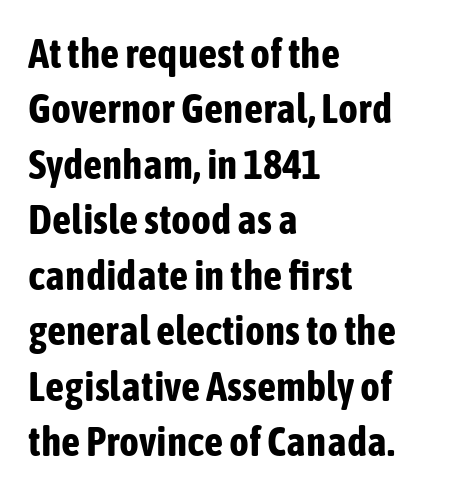
The image shows 42 px bold, condensed sans-serif type, upright; set left-aligned, normal line spacing (1.32x), normal letter spacing, not underlined; low stroke contrast and a medium x-height.
